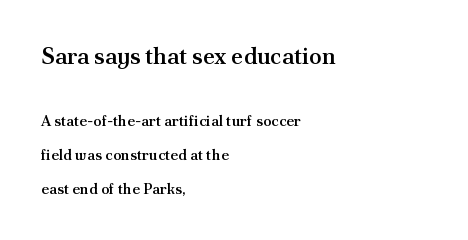
Q: Is the text bold? A: Semi-bold.
Q: Is the text italic (slanted)? A: No, it is upright.
Q: Is the text underlined? A: No.
Q: How is the paragraph aligned? A: Left-aligned.
Q: Is the spacing between letters normal or unusually wide? A: Normal.
Q: Is the spacing between lines tight, normal or loose? A: Loose.
Q: Which block of text is set in a larger size, the first (top) or the second (bottom)? A: The first (top) one.
